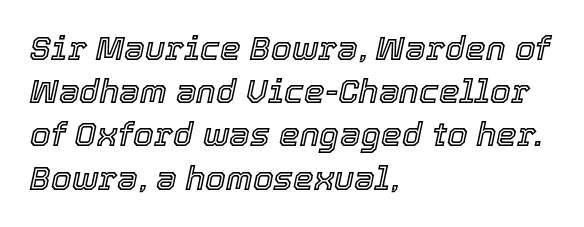
Does the lettering tilt? It does — this is italic. Nobody touched the tracking dial on this one. Do the characters align in a grid? No, the font is proportional. The ragged edge is on the right, which tells us the setting is flush left. Bare-footed words on every line. The line-height multiplier appears to be the usual default.
